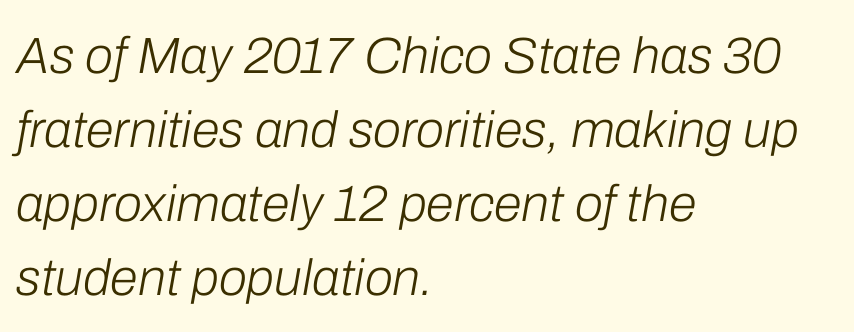
Q: Is the text bold? A: No.
Q: Is the text italic (slanted)? A: Yes, it leans right by about 10 degrees.
Q: Is the text underlined? A: No.
Q: How is the paragraph aligned? A: Left-aligned.
Q: Is the spacing between letters normal or unusually wide? A: Normal.
Q: Is the spacing between lines tight, normal or loose? A: Normal.
Q: Width (condensed, normal, or wide)? A: Normal.
Q: Stroke contrast? A: Low.
Q: x-height? A: Medium.
Q: Monospaced? A: No.
